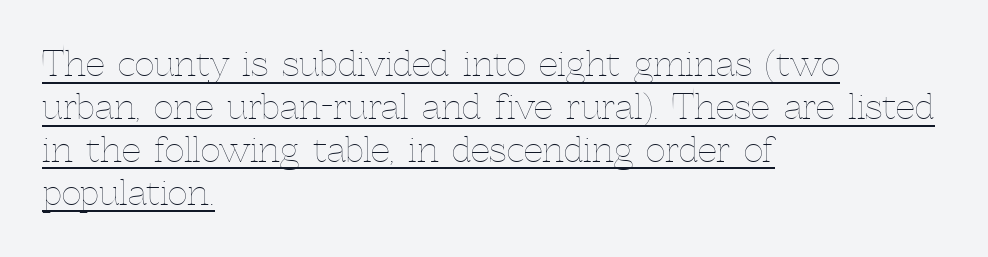
{"italic": "no", "bold": "no", "weight": "thin", "width": "normal", "x_height": "medium", "monospaced": "no", "underline": "yes", "align": "left", "line_spacing": "normal", "line_spacing_ratio": 1.26, "letter_spacing": "normal", "letter_spacing_em": 0.0, "glyph_px": 34}
